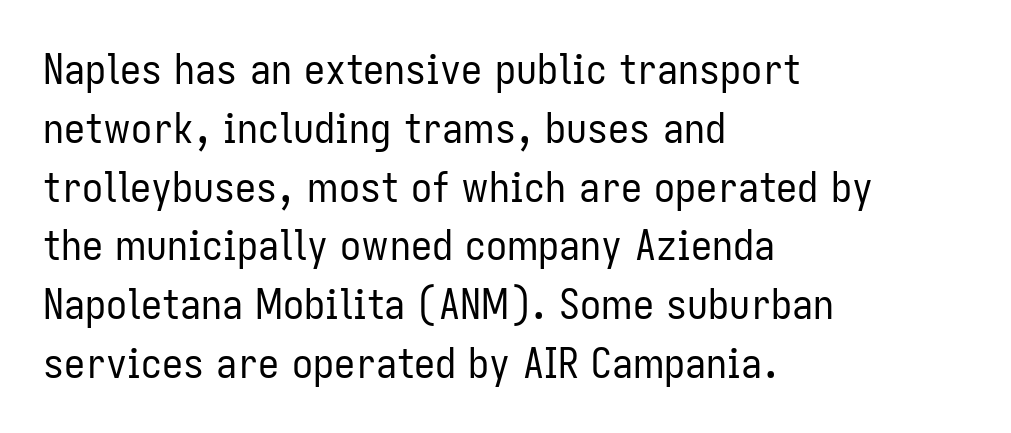
Q: Is the text bold? A: No.
Q: Is the text italic (slanted)? A: No, it is upright.
Q: Is the typeface a serif or a sans-serif typeface? A: Sans-serif.
Q: Is the text underlined? A: No.
Q: How is the paragraph aligned? A: Left-aligned.
Q: Is the spacing between letters normal or unusually wide? A: Normal.
Q: Is the spacing between lines tight, normal or loose? A: Normal.
Q: Width (condensed, normal, or wide)? A: Condensed.
Q: Stroke contrast? A: Low.
Q: x-height? A: Medium.
Q: Monospaced? A: No.
